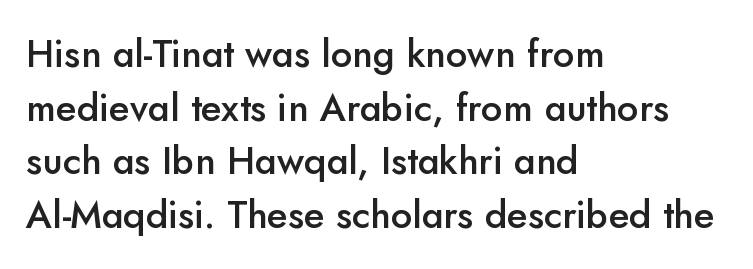
The image shows 38 px semibold sans-serif type, upright; set left-aligned, normal line spacing (1.41x), normal letter spacing, not underlined; low stroke contrast and a small x-height.
